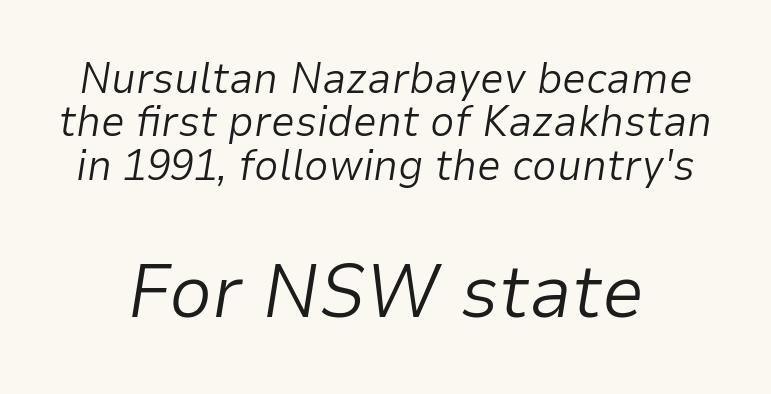
The image shows 76 px light type, italic (leaning right); set tight line spacing (1.01x), normal letter spacing, not underlined; the second (bottom) block is 1.77x larger; low stroke contrast and a medium x-height.
